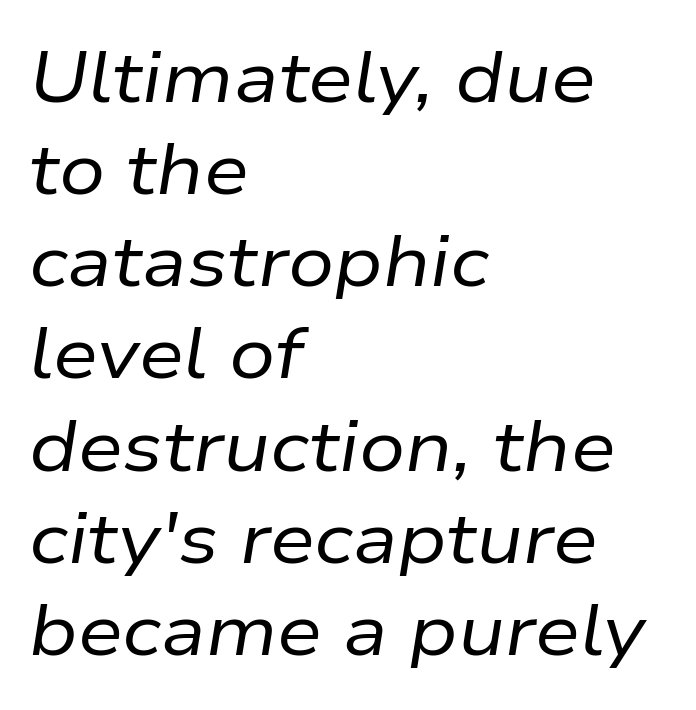
The image shows 72 px regular-weight type, italic (leaning right); set left-aligned, normal line spacing (1.28x), normal letter spacing, not underlined; low stroke contrast and a medium x-height.
